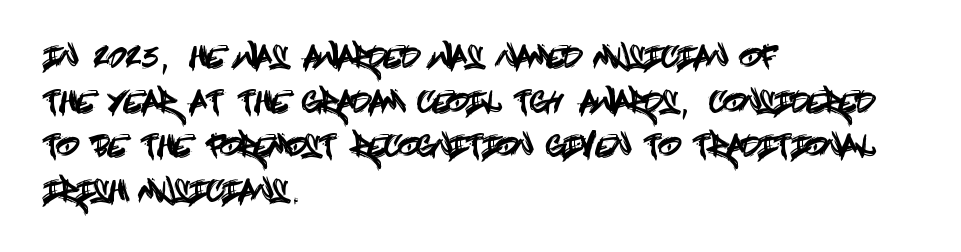
{"serif": "no", "width": "condensed", "x_height": "large", "underline": "no", "align": "left", "line_spacing": "normal", "line_spacing_ratio": 1.54, "letter_spacing": "normal", "letter_spacing_em": 0.0, "glyph_px": 29}
